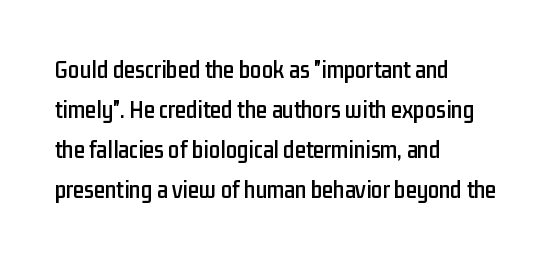
{"italic": "no", "underline": "no", "align": "left", "line_spacing": "normal", "line_spacing_ratio": 1.6, "letter_spacing": "normal", "letter_spacing_em": 0.0, "glyph_px": 25}
